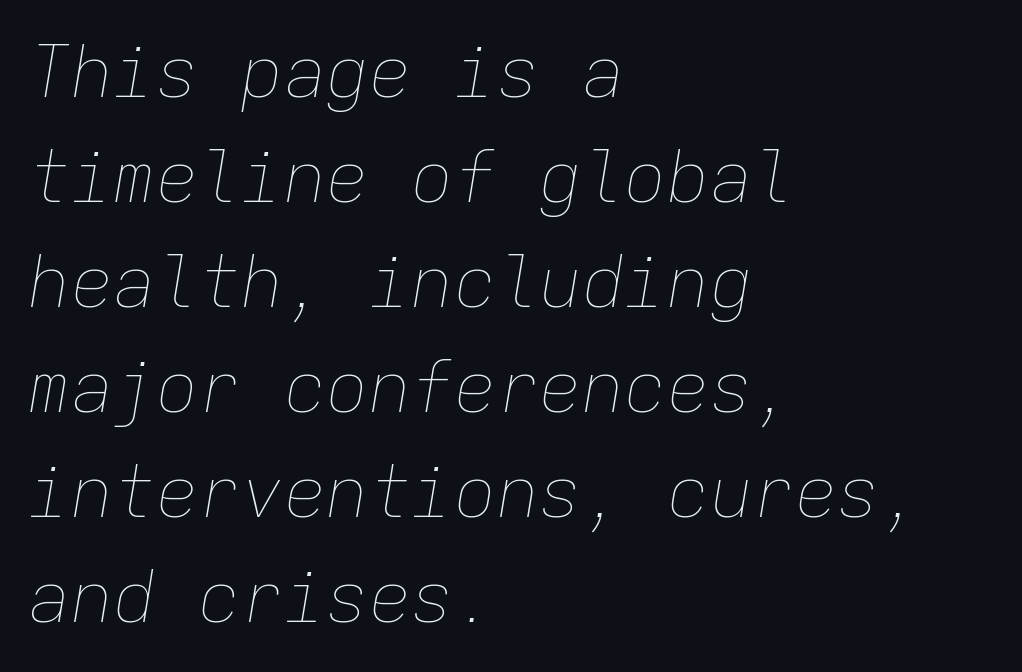
Q: Is the text bold? A: No.
Q: Is the text italic (slanted)? A: Yes, it leans right by about 9 degrees.
Q: Is the text underlined? A: No.
Q: How is the paragraph aligned? A: Left-aligned.
Q: Is the spacing between letters normal or unusually wide? A: Normal.
Q: Is the spacing between lines tight, normal or loose? A: Normal.
Q: Width (condensed, normal, or wide)? A: Normal.
Q: Stroke contrast? A: Low.
Q: x-height? A: Medium.
Q: Monospaced? A: Yes.
